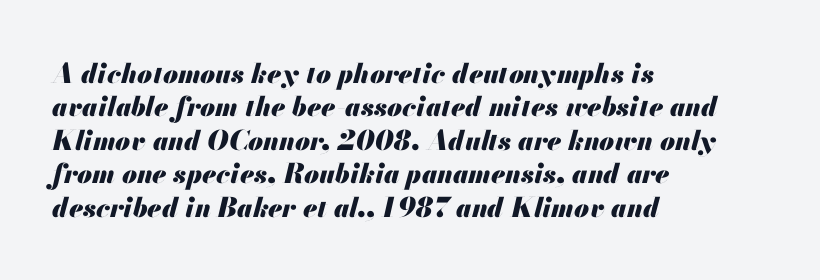
Standard letterfit; no display-style spreading of the glyphs. The rendering uses a bold face; every stroke is thick and dark. The setting favours the left margin, as ordinary paragraphs usually do. The axis of the letterforms is tilted away from vertical. A clean baseline with only descenders dipping below it.
